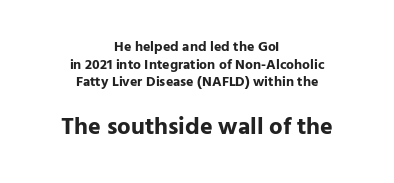
The strokes are fattened all the way to bold. Is the lower block the larger one? Yes — the lower block carries the bigger type. The specimen omits any rule beneath the text block's lines. The lines are quadded center. The rendering keeps characters at their native spacing.
